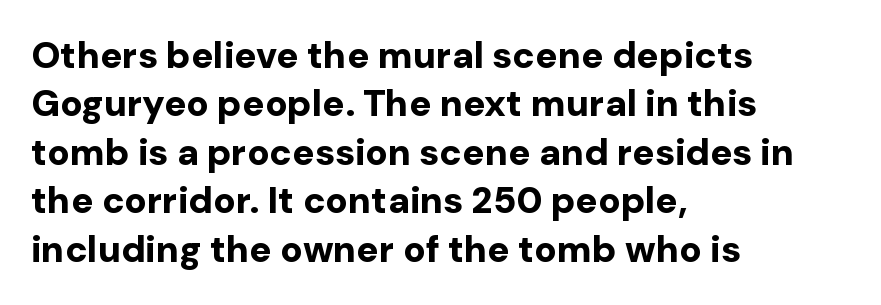
The image shows 37 px bold sans-serif type, upright; set left-aligned, normal line spacing (1.31x), normal letter spacing, not underlined; low stroke contrast and a medium x-height.
